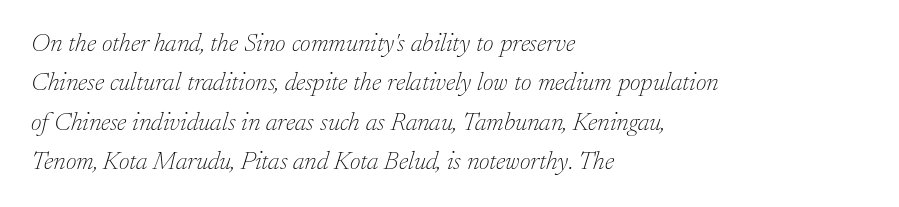
Vertically, the passage feels balanced, rows spaced as you'd expect. Designer's note — italics engaged. This rendering uses left alignment, leaving the right contour irregular. The glyphs are unaccompanied by any horizontal stroke below them. Weight: regular or lighter. The letterforms sit shoulder to shoulder at normal distance.
